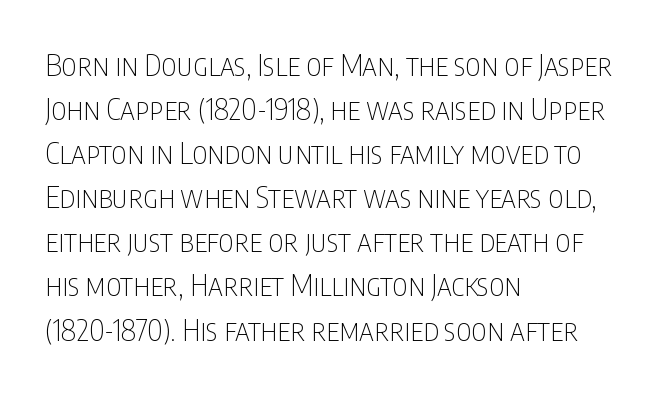
{"serif": "no", "italic": "no", "bold": "no", "weight": "thin", "width": "condensed", "stroke_contrast": "low", "x_height": "large", "monospaced": "no", "underline": "no", "align": "left", "line_spacing": "normal", "line_spacing_ratio": 1.47, "letter_spacing": "normal", "letter_spacing_em": 0.0, "glyph_px": 30}
